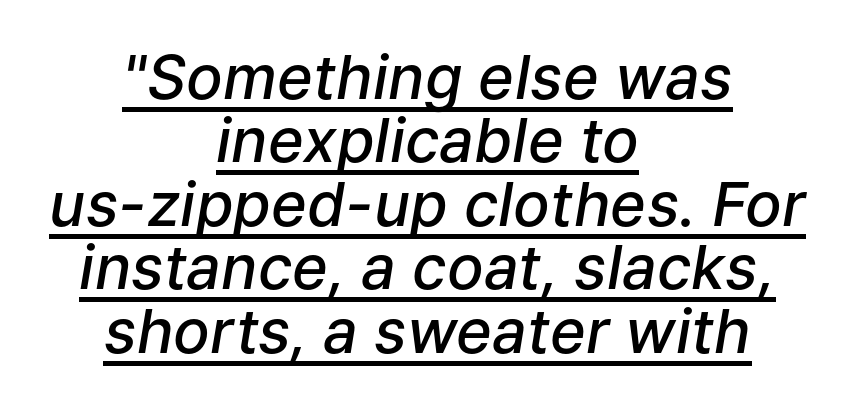
The image shows 61 px semibold type, italic (leaning right); set centered, tight line spacing (1.04x), normal letter spacing, underlined; low stroke contrast and a medium x-height.
